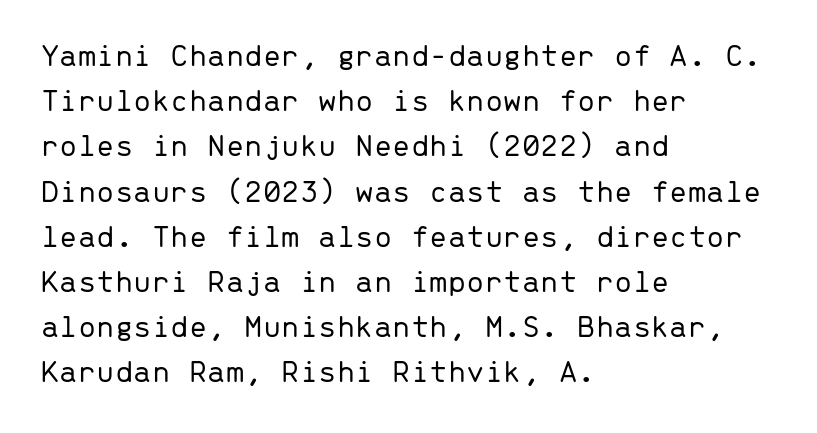
{"serif": "no", "italic": "no", "bold": "no", "weight": "light", "width": "normal", "stroke_contrast": "low", "x_height": "medium", "monospaced": "yes", "underline": "no", "align": "left", "line_spacing": "normal", "line_spacing_ratio": 1.37, "letter_spacing": "normal", "letter_spacing_em": 0.0, "glyph_px": 33}
